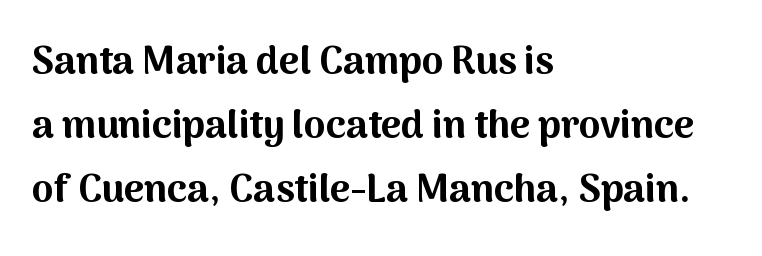
Words appear dense and cohesive because spacing is normal. Are there feet on the stems? There aren't — it's a sans. The lines in this sample share a left origin and differ only in where they stop. Rendered with straight, roman letterforms. What's the leading like? Ordinary, nothing unusual. Beneath every word, the page is bare.
